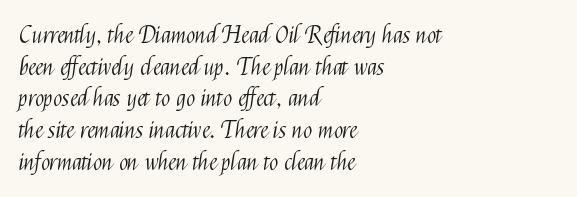
The image shows 24 px text type; set left-aligned, normal line spacing (1.32x), normal letter spacing, not underlined.
